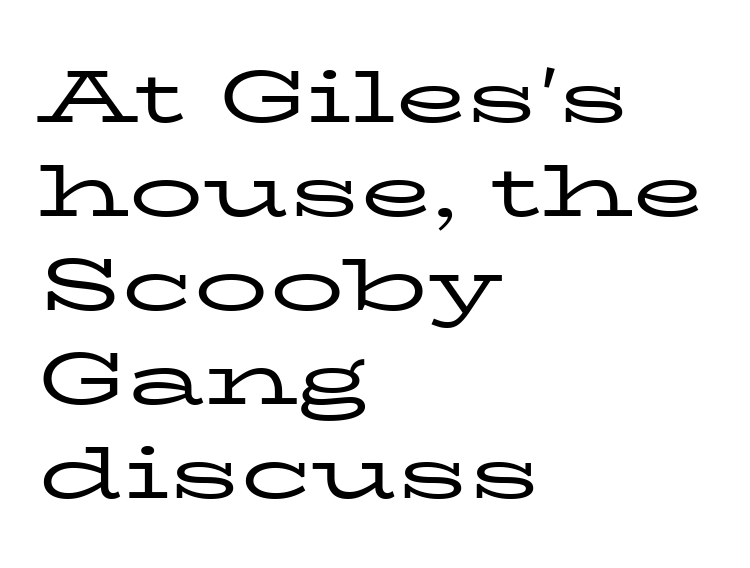
The face used here is seriffed, in the tradition of book romans. Underlining? Definitely not there. Note the varied advance widths — an 'i' is clearly narrower than an 'm'. Unlike italic type, these characters show no tilt at all.
